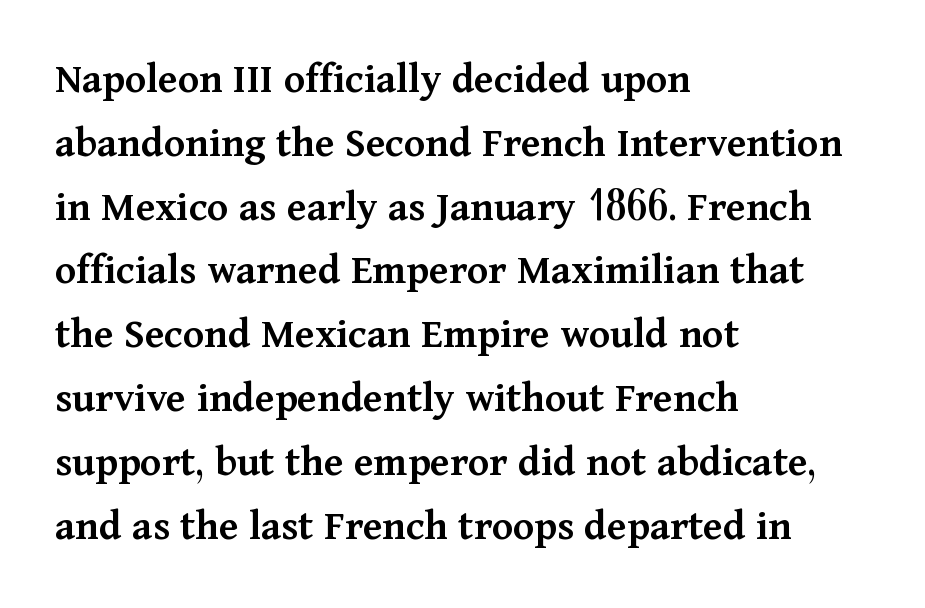
The image shows 44 px semibold serif type, upright; set left-aligned, normal line spacing (1.45x), normal letter spacing, not underlined; medium stroke contrast and a medium x-height.
